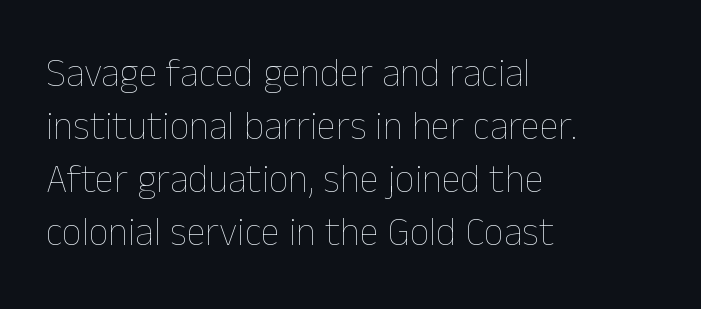
The image shows 39 px thin type, upright; set left-aligned, normal line spacing (1.36x), normal letter spacing, not underlined; low stroke contrast and a medium x-height.
